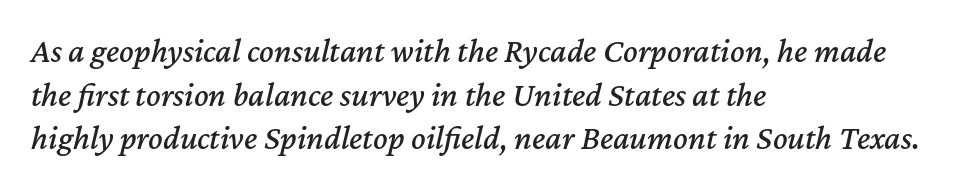
Q: Is the text italic (slanted)? A: Yes, it leans right by about 12 degrees.
Q: Is the text underlined? A: No.
Q: How is the paragraph aligned? A: Left-aligned.
Q: Is the spacing between letters normal or unusually wide? A: Normal.
Q: Is the spacing between lines tight, normal or loose? A: Normal.
Q: Width (condensed, normal, or wide)? A: Normal.
Q: Stroke contrast? A: Medium.
Q: x-height? A: Medium.
Q: Monospaced? A: No.
